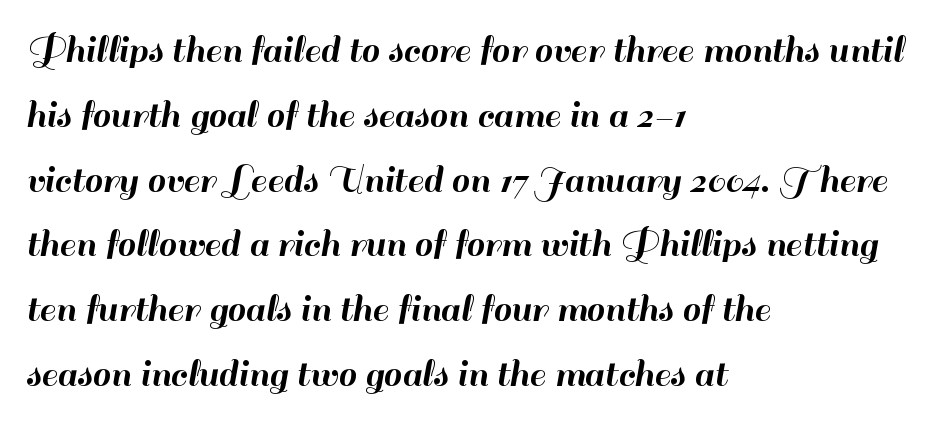
The image shows 41 px sans-serif type; set left-aligned, normal line spacing (1.58x), normal letter spacing, not underlined; high stroke contrast and a small x-height.
